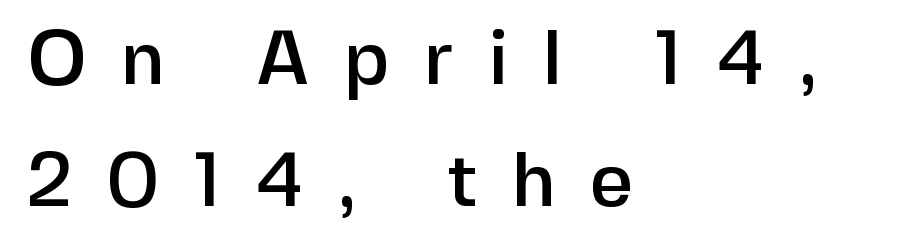
The image shows 76 px sans-serif type, upright; set left-aligned, normal line spacing (1.61x), unusually wide letter spacing (+0.45 em), not underlined; low stroke contrast and a medium x-height.
